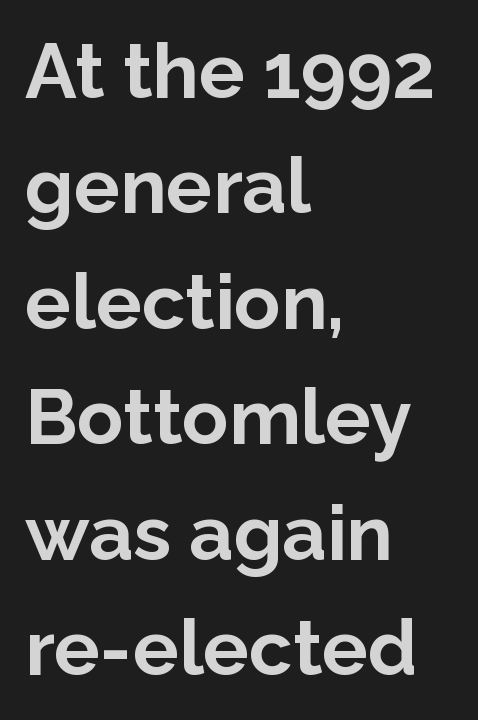
The zone under the glyphs is completely vacant. Every character sits straight up, as roman type does. Looks like regular typesetting: each glyph gets only the width it needs. The text block is weighted toward the left margin, trailing off unevenly rightward. Reading down the column, the eye jumps a familiar distance to each next line. Regarding serifs, this sample does without them.
